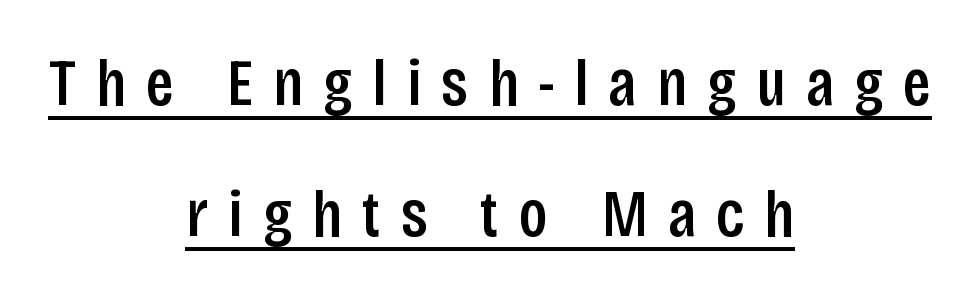
Someone cranked the tracking dial way up on this one. Unlike a traditional serif, this face leaves its strokes unadorned. Horizontal alignment here is central, giving a formal, balanced look. Interline gaps are noticeably wide in this sample. The lettering is marked with a stroke running underneath it. You can tell it's not italic because the verticals are truly vertical.
